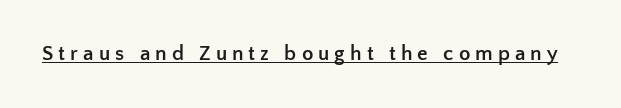
The letterforms stand isolated, each surrounded by extra space. Plenty of ink on the page — the face is bold. Nope, not italic — everything's standing straight. Each line of the rendering has a horizontal stroke beneath the glyphs.
